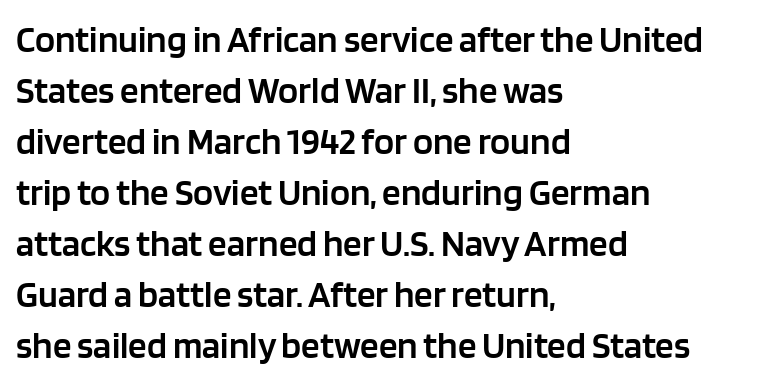
{"serif": "no", "italic": "no", "bold": "semi", "weight": "semibold", "width": "normal", "stroke_contrast": "low", "x_height": "large", "monospaced": "no", "underline": "no", "align": "left", "line_spacing": "normal", "line_spacing_ratio": 1.38, "letter_spacing": "normal", "letter_spacing_em": 0.0, "glyph_px": 37}
